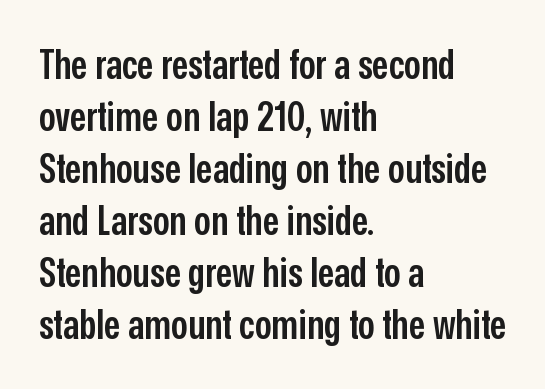
Q: Is the text bold? A: Semi-bold.
Q: Is the text italic (slanted)? A: No, it is upright.
Q: Is the typeface a serif or a sans-serif typeface? A: Sans-serif.
Q: Is the text underlined? A: No.
Q: How is the paragraph aligned? A: Left-aligned.
Q: Is the spacing between letters normal or unusually wide? A: Normal.
Q: Is the spacing between lines tight, normal or loose? A: Normal.
Q: Width (condensed, normal, or wide)? A: Condensed.
Q: Stroke contrast? A: Low.
Q: x-height? A: Medium.
Q: Monospaced? A: No.
